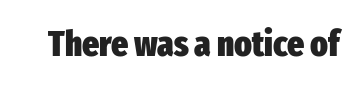
The lettering stays uniformly vertical, giving the passage a roman look. The tracking reads as untouched default to a designer's eye. The words here are not underlined. Character widths vary here, with narrow letters taking less room than wide ones.
